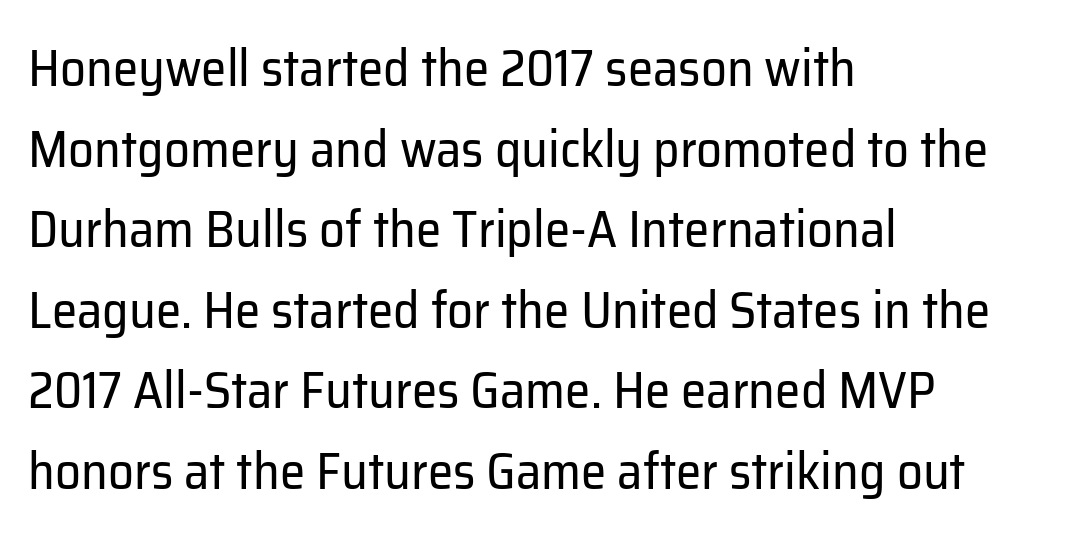
The image shows 51 px regular-weight sans-serif type, upright; set left-aligned, normal line spacing (1.58x), normal letter spacing, not underlined; low stroke contrast and a medium x-height.
